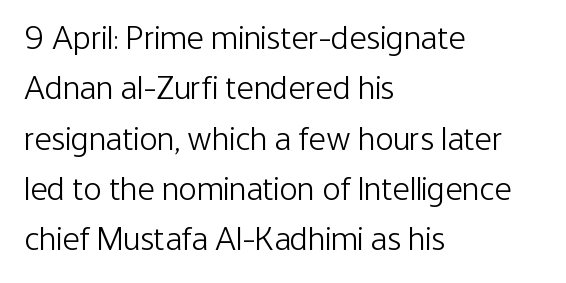
{"serif": "no", "italic": "no", "bold": "no", "weight": "light", "width": "condensed", "stroke_contrast": "low", "x_height": "medium", "monospaced": "no", "underline": "no", "align": "left", "line_spacing": "normal", "line_spacing_ratio": 1.48, "letter_spacing": "normal", "letter_spacing_em": 0.0, "glyph_px": 34}
